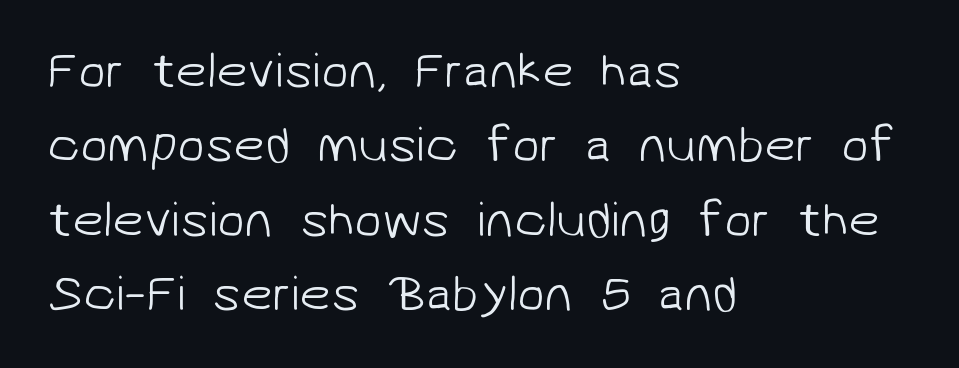
{"serif": "no", "bold": "no", "weight": "light", "width": "normal", "stroke_contrast": "low", "x_height": "medium", "monospaced": "no", "underline": "no", "align": "left", "line_spacing": "normal", "line_spacing_ratio": 1.49, "letter_spacing": "normal", "letter_spacing_em": 0.0, "glyph_px": 50}
